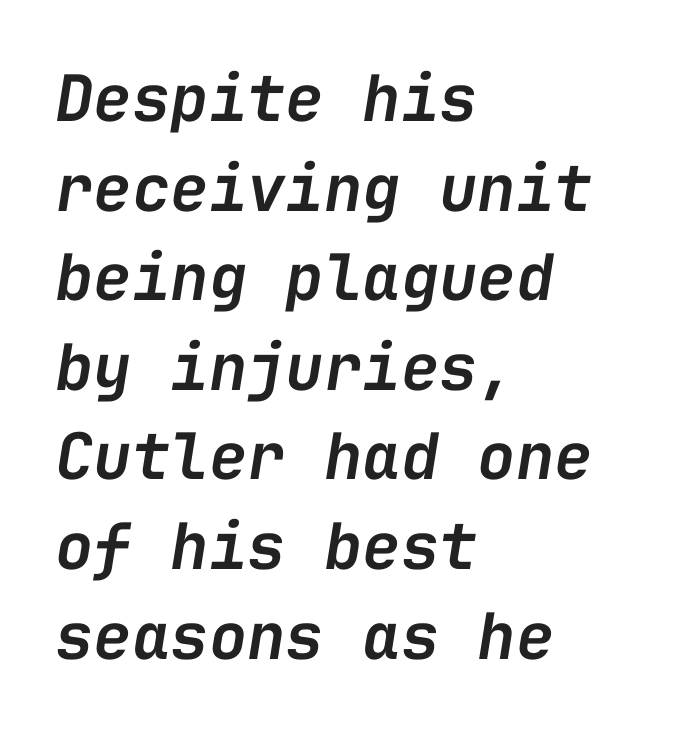
Q: Is the text bold? A: Semi-bold.
Q: Is the text italic (slanted)? A: Yes, it leans right by about 9 degrees.
Q: Is the text underlined? A: No.
Q: How is the paragraph aligned? A: Left-aligned.
Q: Is the spacing between letters normal or unusually wide? A: Normal.
Q: Is the spacing between lines tight, normal or loose? A: Normal.
Q: Width (condensed, normal, or wide)? A: Normal.
Q: Stroke contrast? A: Low.
Q: x-height? A: Medium.
Q: Monospaced? A: Yes.
